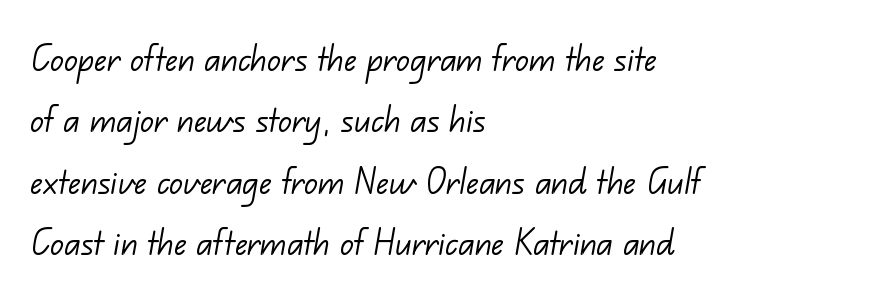
{"serif": "no", "bold": "no", "weight": "light", "width": "normal", "stroke_contrast": "low", "x_height": "small", "monospaced": "no", "underline": "no", "align": "left", "line_spacing": "normal", "line_spacing_ratio": 1.46, "letter_spacing": "normal", "letter_spacing_em": 0.0, "glyph_px": 42}
